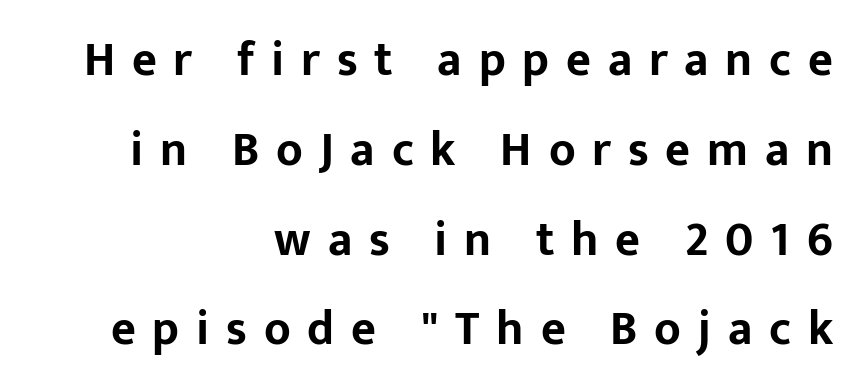
Q: Is the text bold? A: Yes.
Q: Is the text italic (slanted)? A: No, it is upright.
Q: Is the typeface a serif or a sans-serif typeface? A: Sans-serif.
Q: Is the text underlined? A: No.
Q: How is the paragraph aligned? A: Right-aligned.
Q: Is the spacing between letters normal or unusually wide? A: Unusually wide.
Q: Width (condensed, normal, or wide)? A: Normal.
Q: Stroke contrast? A: Low.
Q: x-height? A: Medium.
Q: Monospaced? A: No.
